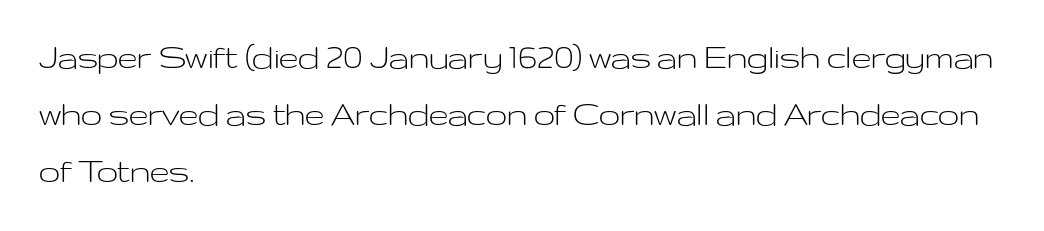
Compared with a typical body face, this is equally light or lighter still. Check where the strokes stop: nothing finishes them off — pure sans. Think of a printed novel: that variable character pitch is what you see here. Leftover space on each line is placed entirely after the last word. The leading is moderate, giving the passage an even texture.
